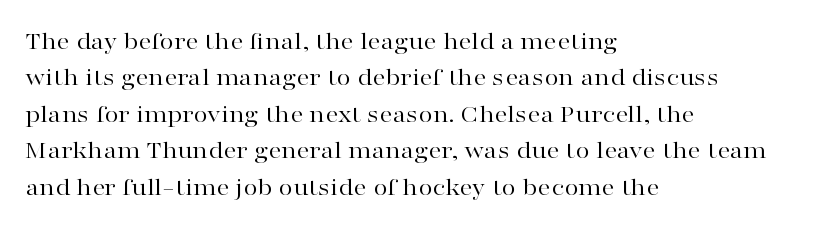
{"italic": "no", "bold": "no", "underline": "no", "align": "left", "line_spacing": "normal", "line_spacing_ratio": 1.4, "letter_spacing": "normal", "letter_spacing_em": 0.0, "glyph_px": 26}
